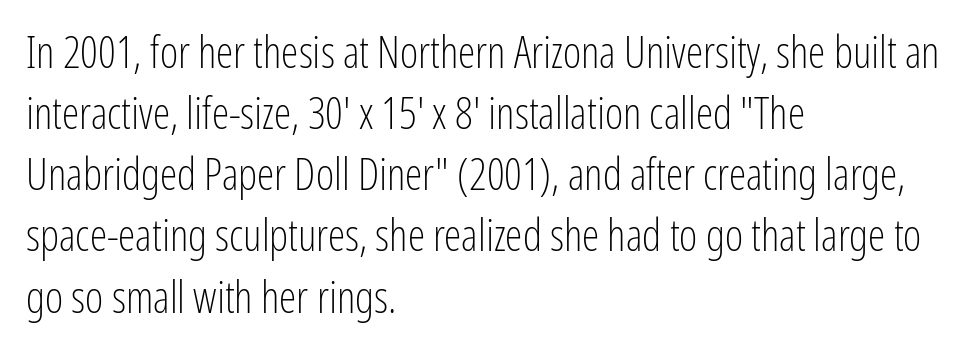
Descenders hang freely into open space. The font family rendered here belongs to the sans-serif group. Every character sits straight up, as roman type does. Proportional: the letters do not fall into vertical columns. The gaps between neighbouring characters are ordinary and unremarkable.
